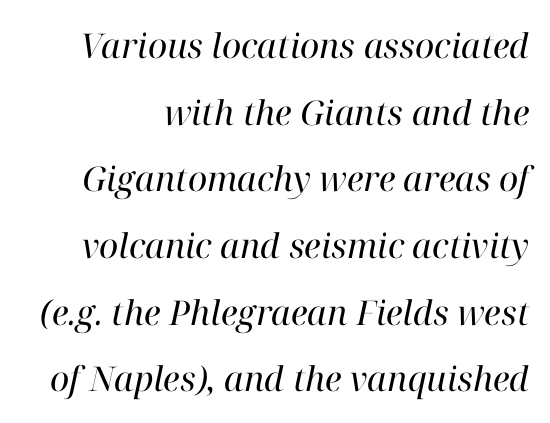
Q: Is the text bold? A: No.
Q: Is the text italic (slanted)? A: Yes, it leans right by about 12 degrees.
Q: Is the typeface a serif or a sans-serif typeface? A: Serif.
Q: Is the text underlined? A: No.
Q: Is the spacing between letters normal or unusually wide? A: Normal.
Q: Is the spacing between lines tight, normal or loose? A: Loose.
Q: Width (condensed, normal, or wide)? A: Normal.
Q: Stroke contrast? A: High.
Q: x-height? A: Medium.
Q: Monospaced? A: No.
